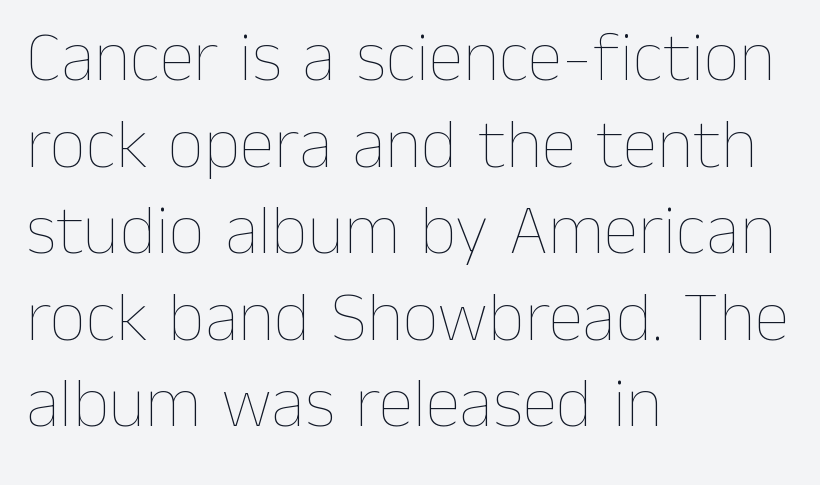
The image shows 71 px thin type, upright; set left-aligned, line spacing 1.22x, normal letter spacing, not underlined; low stroke contrast and a medium x-height.
